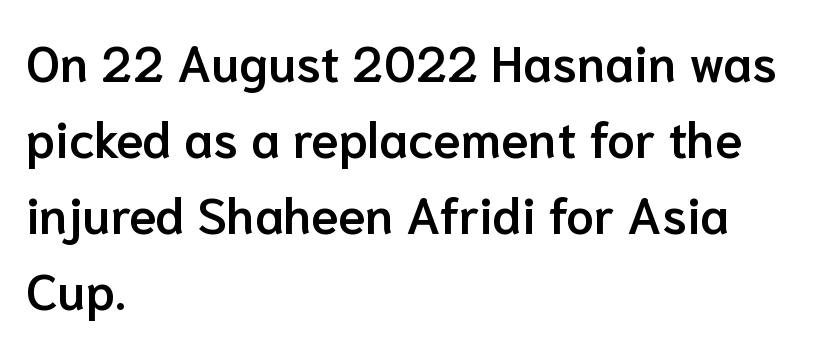
How heavy is the stroke? Medium-heavy — a semibold, shy of bold. Regular leading. The paragraph has a hard left edge and a soft right edge. Inter-character spacing is left at the font's built-in metrics. Honestly, there is no underline to notice here at all. Looks like regular typesetting: each glyph gets only the width it needs.
